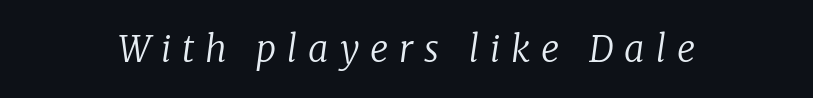
Q: Is the text bold? A: No.
Q: Is the text italic (slanted)? A: Yes, it leans right by about 8 degrees.
Q: Is the typeface a serif or a sans-serif typeface? A: Serif.
Q: Is the text underlined? A: No.
Q: Is the spacing between letters normal or unusually wide? A: Unusually wide.
Q: Width (condensed, normal, or wide)? A: Normal.
Q: Stroke contrast? A: Low.
Q: x-height? A: Medium.
Q: Monospaced? A: No.
